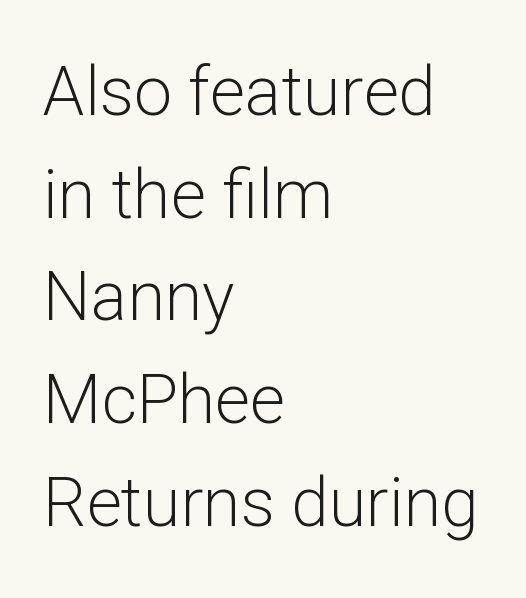
The image shows 68 px light sans-serif type, upright; set left-aligned, normal line spacing (1.51x), normal letter spacing, not underlined; low stroke contrast and a medium x-height.
